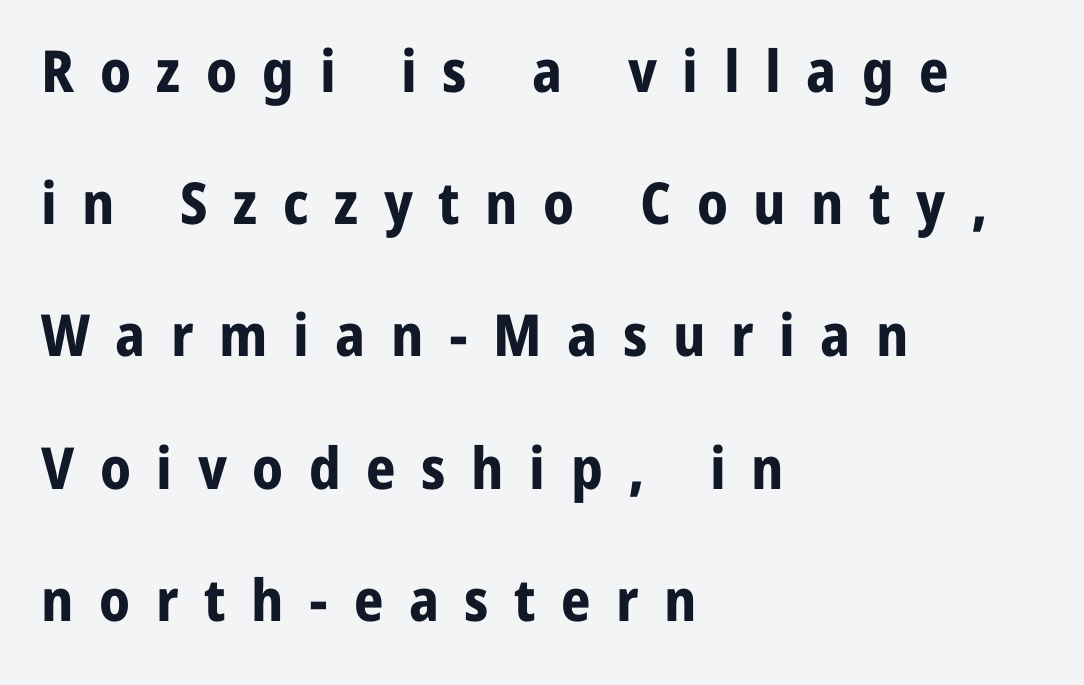
The image shows 58 px bold sans-serif type, upright; set left-aligned, loose line spacing (2.28x), unusually wide letter spacing (+0.44 em), not underlined; low stroke contrast and a medium x-height.
